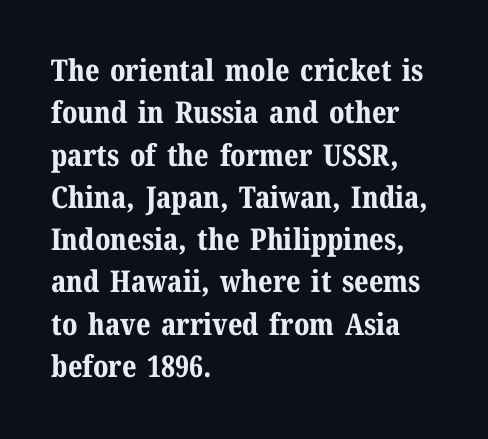
The image shows 30 px bold serif type, upright; set left-aligned, normal line spacing (1.41x), normal letter spacing, not underlined; medium stroke contrast and a medium x-height.
